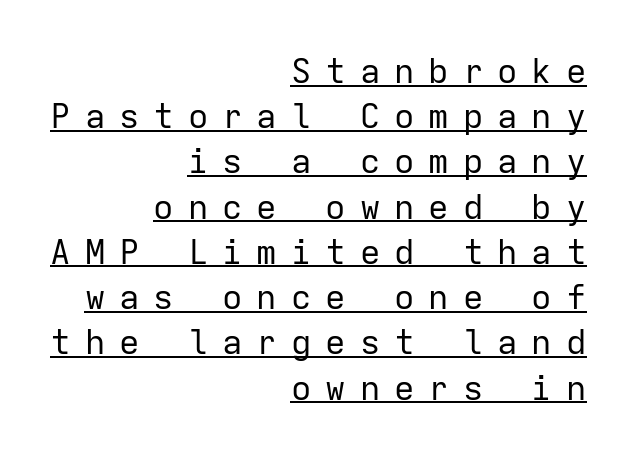
This is sans-serif lettering, the kind often seen on screens and signage. Heft: none added — not bold. A normal amount of white space separates one row of letters from the next. Ordinary non-slanted type is in use. The glyphs are accompanied by a horizontal stroke just below them. This rendering uses right alignment, leaving the left contour irregular.
